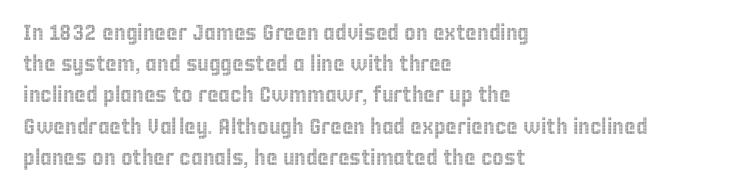
Q: Is the text italic (slanted)? A: No, it is upright.
Q: Is the text underlined? A: No.
Q: How is the paragraph aligned? A: Left-aligned.
Q: Is the spacing between letters normal or unusually wide? A: Normal.
Q: Is the spacing between lines tight, normal or loose? A: Normal.
